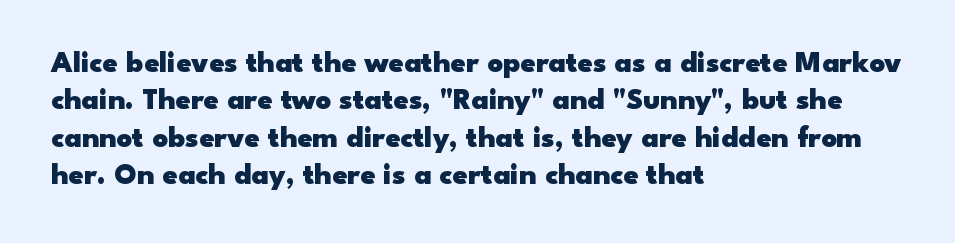
{"serif": "no", "italic": "no", "bold": "yes", "weight": "heavy", "width": "wide", "stroke_contrast": "low", "x_height": "small", "monospaced": "no", "underline": "no", "align": "left", "line_spacing": "normal", "line_spacing_ratio": 1.25, "letter_spacing": "normal", "letter_spacing_em": 0.0, "glyph_px": 30}
